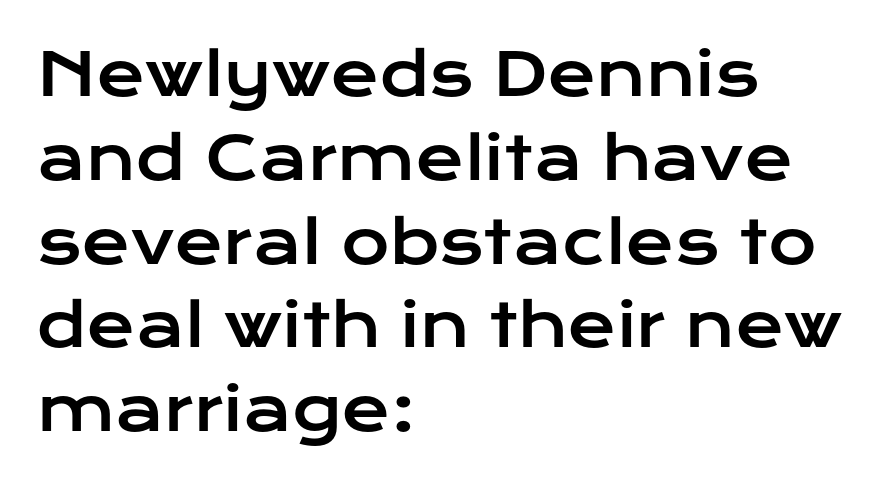
Q: Is the text italic (slanted)? A: No, it is upright.
Q: Is the typeface a serif or a sans-serif typeface? A: Sans-serif.
Q: Is the text underlined? A: No.
Q: How is the paragraph aligned? A: Left-aligned.
Q: Is the spacing between letters normal or unusually wide? A: Normal.
Q: Is the spacing between lines tight, normal or loose? A: Normal.
Q: Width (condensed, normal, or wide)? A: Wide.
Q: Stroke contrast? A: Low.
Q: x-height? A: Medium.
Q: Monospaced? A: No.
